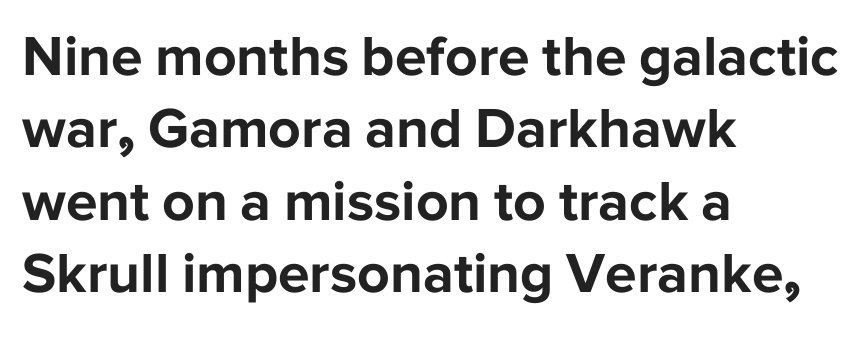
{"serif": "no", "italic": "no", "bold": "yes", "weight": "bold", "width": "normal", "stroke_contrast": "low", "x_height": "medium", "monospaced": "no", "underline": "no", "align": "left", "line_spacing": "normal", "line_spacing_ratio": 1.27, "letter_spacing": "normal", "letter_spacing_em": 0.0, "glyph_px": 57}
